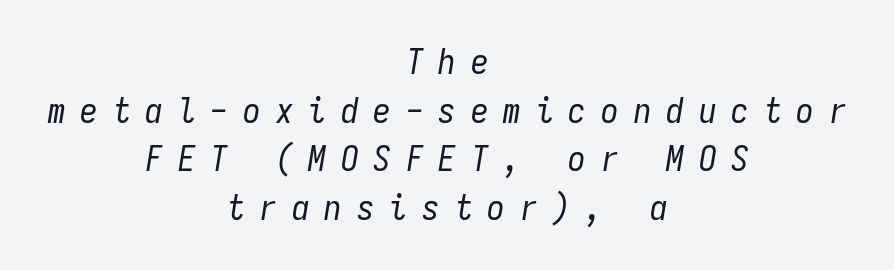
{"italic": "yes", "lean": "right", "slant_degrees": 9, "bold": "no", "weight": "regular", "width": "condensed", "stroke_contrast": "low", "x_height": "medium", "monospaced": "yes", "underline": "no", "align": "center", "line_spacing": "normal", "line_spacing_ratio": 1.39, "letter_spacing": "wide", "letter_spacing_em": 0.43, "glyph_px": 35}
